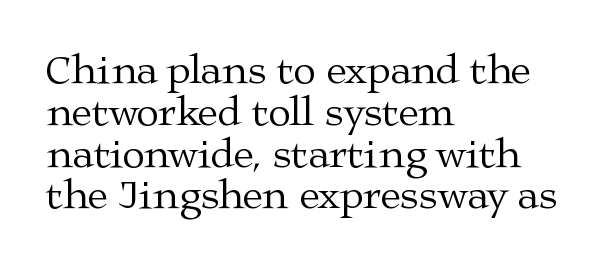
The gaps between neighbouring characters are ordinary and unremarkable. Regarding serifs, this sample has them. The paragraph shown leans on its left margin. Check under the words: just untouched page.
